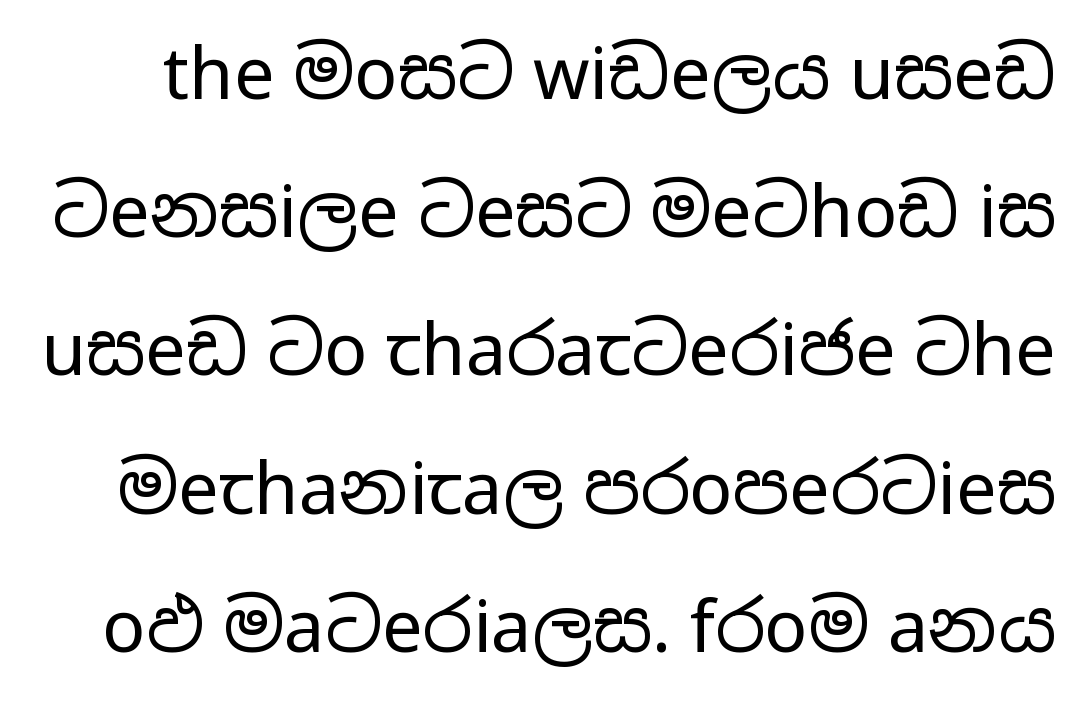
{"serif": "no", "italic": "no", "bold": "no", "weight": "regular", "width": "wide", "stroke_contrast": "low", "x_height": "medium", "monospaced": "no", "underline": "no", "line_spacing": "loose", "line_spacing_ratio": 1.92, "letter_spacing": "normal", "letter_spacing_em": 0.0, "glyph_px": 72}
